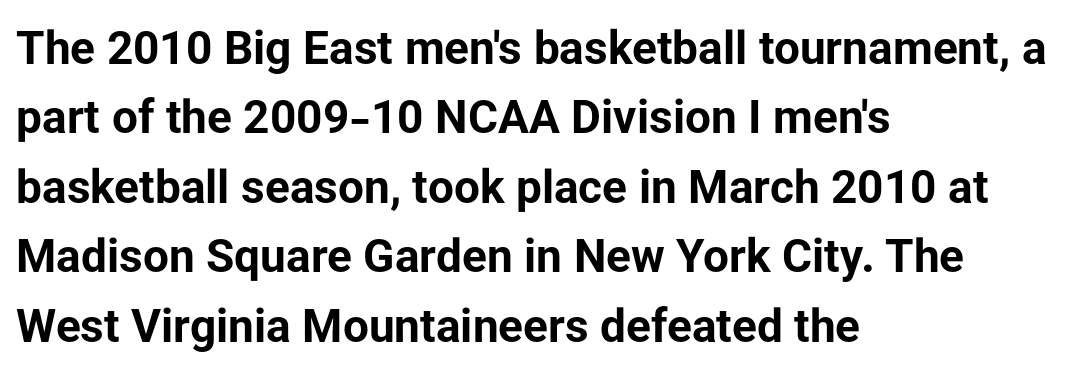
The area under the type is left untouched. Line starts are locked; line ends wander. Italic: no, the glyphs are upright roman. You could not count columns in this text — the font is proportionally spaced.
